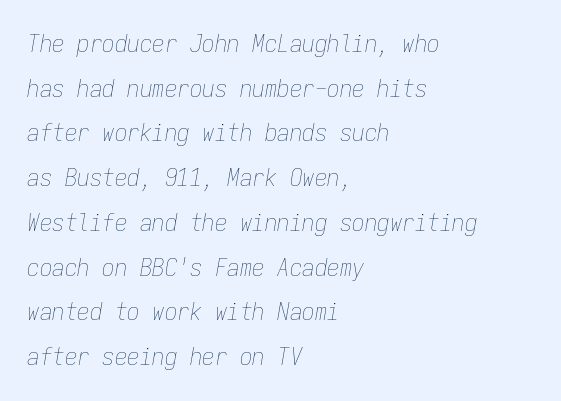
{"italic": "yes", "lean": "right", "slant_degrees": 9, "bold": "no", "underline": "no", "align": "left", "line_spacing_ratio": 1.79, "letter_spacing": "normal", "letter_spacing_em": 0.0, "glyph_px": 25}
